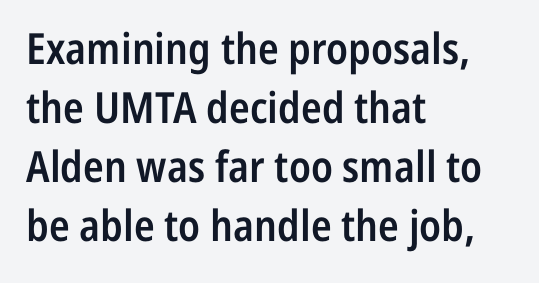
The image shows 43 px semibold, condensed sans-serif type, upright; set left-aligned, normal line spacing (1.37x), normal letter spacing, not underlined; low stroke contrast and a medium x-height.
